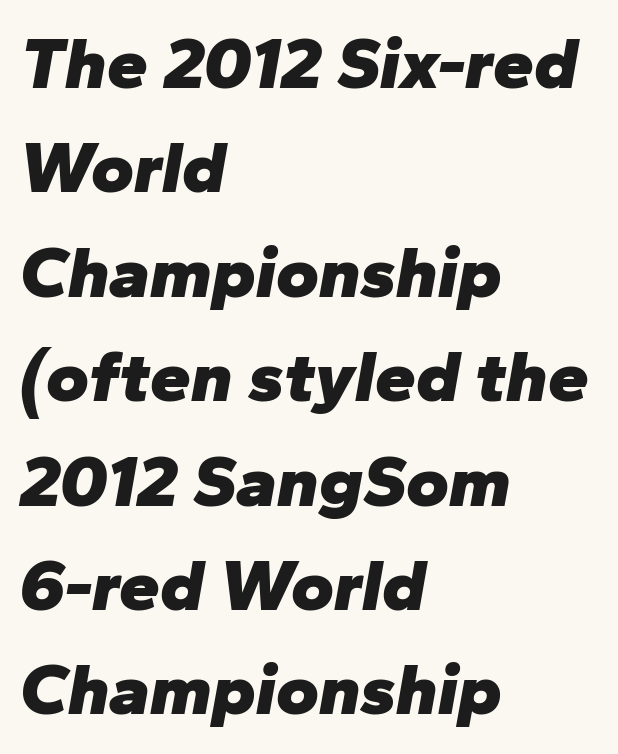
{"italic": "yes", "lean": "right", "slant_degrees": 10, "bold": "yes", "weight": "heavy", "width": "normal", "stroke_contrast": "low", "x_height": "medium", "monospaced": "no", "underline": "no", "align": "left", "line_spacing": "normal", "line_spacing_ratio": 1.43, "letter_spacing": "normal", "letter_spacing_em": 0.0, "glyph_px": 73}
